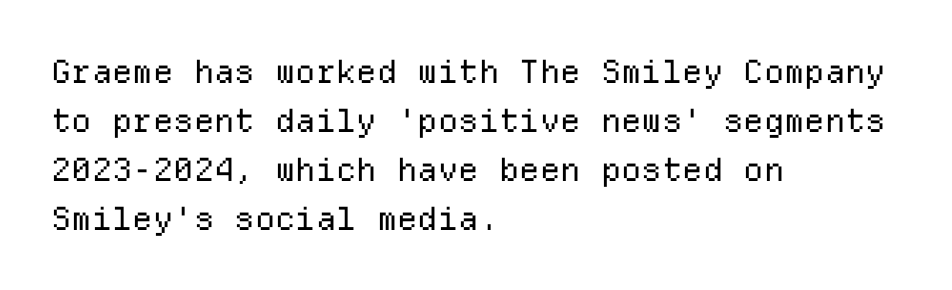
Q: Is the text bold? A: No.
Q: Is the text italic (slanted)? A: No, it is upright.
Q: Is the typeface a serif or a sans-serif typeface? A: Sans-serif.
Q: Is the text underlined? A: No.
Q: How is the paragraph aligned? A: Left-aligned.
Q: Is the spacing between letters normal or unusually wide? A: Normal.
Q: Is the spacing between lines tight, normal or loose? A: Normal.
Q: Width (condensed, normal, or wide)? A: Normal.
Q: Stroke contrast? A: Low.
Q: x-height? A: Medium.
Q: Monospaced? A: Yes.
